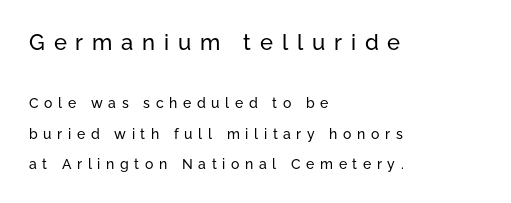
Which margin do the lines hug? The left one — the right edge is uneven. Size hierarchy here favors the leading block over the trailing one. The letters stand straight up with perfectly vertical stems. Lines of text with bare space underneath. The gaps between neighbouring characters are conspicuously large.
